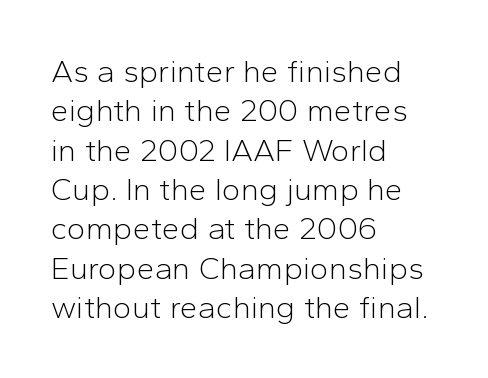
The image shows 32 px light sans-serif type, upright; set left-aligned, line spacing 1.23x, normal letter spacing, not underlined; low stroke contrast and a medium x-height.
